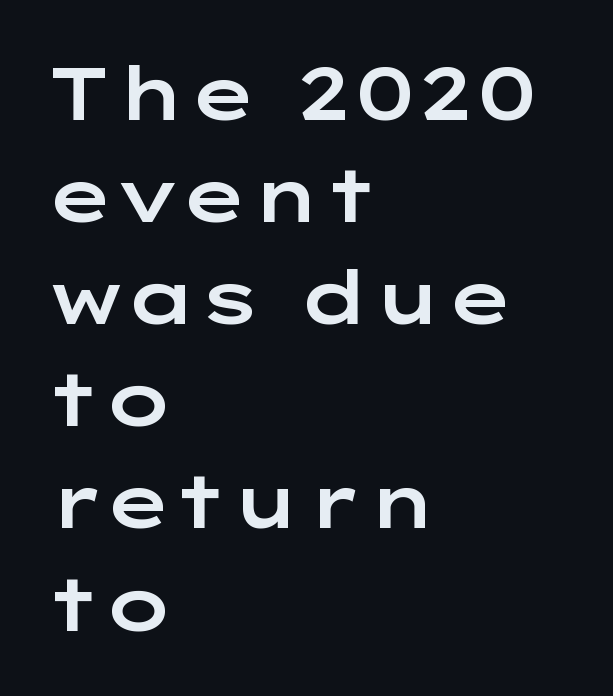
Q: Is the text italic (slanted)? A: No, it is upright.
Q: Is the typeface a serif or a sans-serif typeface? A: Sans-serif.
Q: Is the text underlined? A: No.
Q: How is the paragraph aligned? A: Left-aligned.
Q: Is the spacing between letters normal or unusually wide? A: Normal.
Q: Is the spacing between lines tight, normal or loose? A: Normal.
Q: Width (condensed, normal, or wide)? A: Wide.
Q: Stroke contrast? A: Low.
Q: x-height? A: Medium.
Q: Monospaced? A: No.
